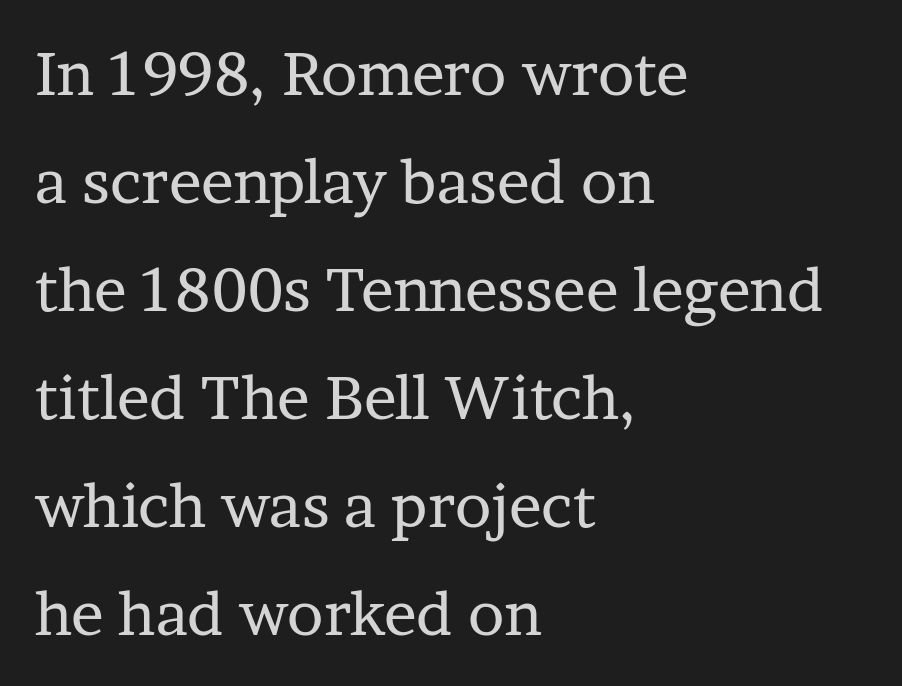
Character widths vary here, with narrow letters taking less room than wide ones. The letters stand straight up with perfectly vertical stems. Font category for this specimen: serif. Line beginnings align vertically; line endings do not.
